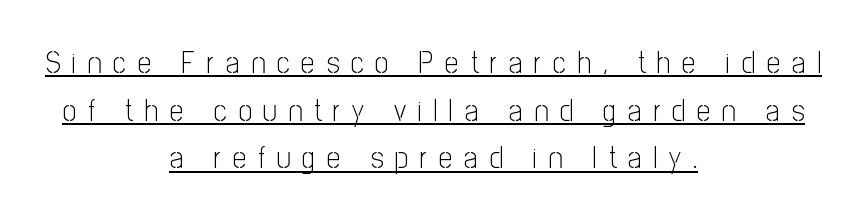
The image shows 30 px light, condensed sans-serif type, upright; set centered, normal line spacing (1.59x), unusually wide letter spacing (+0.39 em), underlined; low stroke contrast and a medium x-height.
